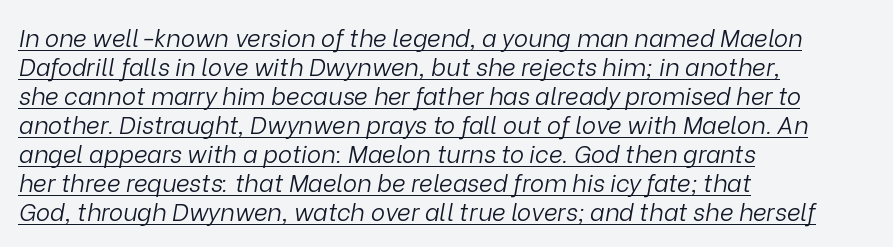
The image shows 24 px text type, italic (leaning right); set left-aligned, line spacing 1.21x, normal letter spacing, underlined.
